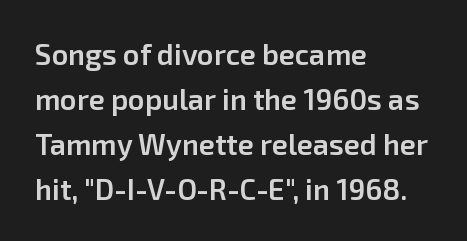
The image shows 29 px semibold sans-serif type, upright; set left-aligned, normal line spacing (1.55x), normal letter spacing, not underlined; low stroke contrast and a medium x-height.
